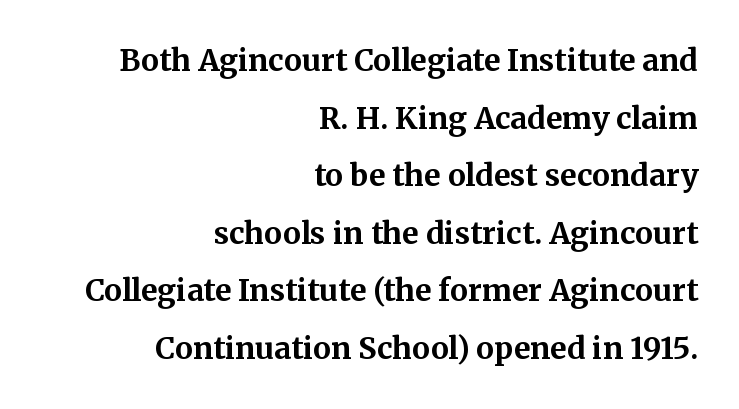
{"serif": "yes", "italic": "no", "bold": "yes", "weight": "bold", "width": "normal", "stroke_contrast": "medium", "x_height": "medium", "monospaced": "no", "underline": "no", "align": "right", "line_spacing": "loose", "line_spacing_ratio": 1.92, "letter_spacing": "normal", "letter_spacing_em": 0.0, "glyph_px": 30}
